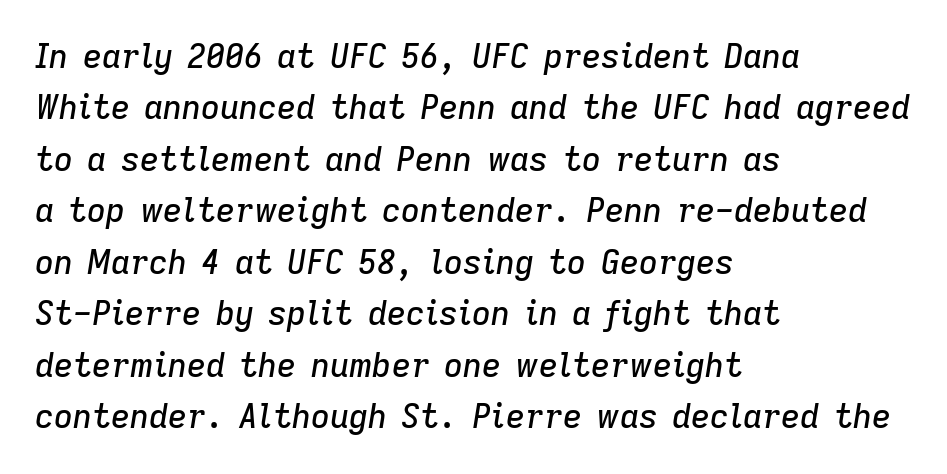
The image shows 33 px text type, italic (leaning right); set left-aligned, normal line spacing (1.56x), normal letter spacing, not underlined; low stroke contrast and a medium x-height.
